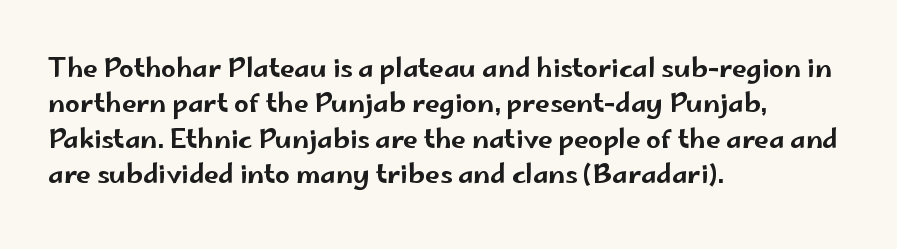
Q: Is the text italic (slanted)? A: No, it is upright.
Q: Is the text underlined? A: No.
Q: How is the paragraph aligned? A: Left-aligned.
Q: Is the spacing between letters normal or unusually wide? A: Normal.
Q: Is the spacing between lines tight, normal or loose? A: Normal.
